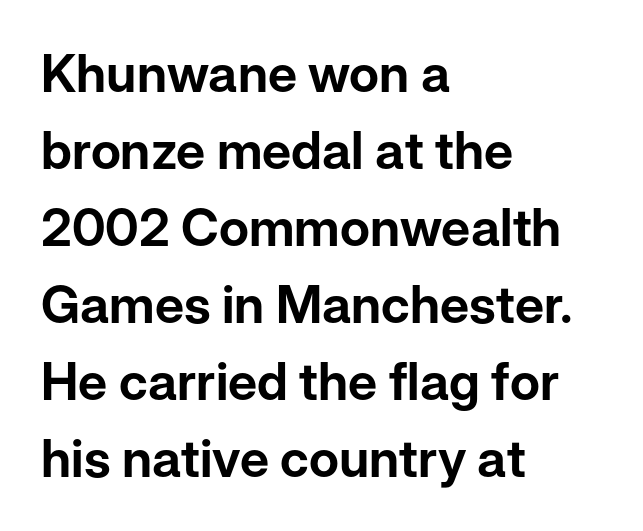
Only glyphs here, with clear space below each row. The typeface chosen for these lines omits serifs. Tall strokes in this sample are plumb rather than angled. The face used here is proportionally spaced, like ordinary book or web type. There is no visible air inserted between adjacent glyphs. Reading down the block, your eye returns to a fixed left position each line.
